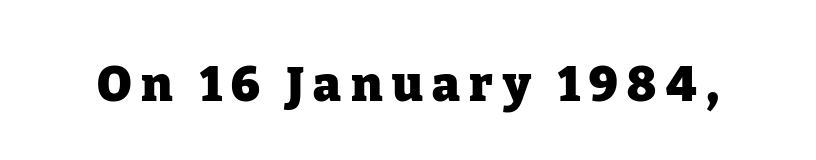
{"serif": "yes", "italic": "no", "bold": "yes", "weight": "heavy", "width": "normal", "stroke_contrast": "low", "x_height": "medium", "monospaced": "no", "underline": "no", "letter_spacing": "wide", "letter_spacing_em": 0.2, "glyph_px": 48}
